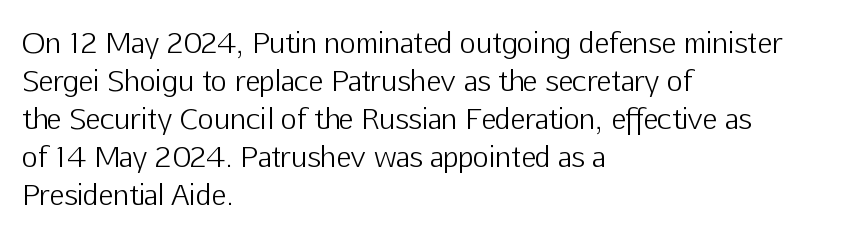
{"serif": "no", "italic": "no", "bold": "no", "weight": "light", "width": "normal", "stroke_contrast": "low", "x_height": "medium", "monospaced": "no", "underline": "no", "align": "left", "line_spacing": "normal", "line_spacing_ratio": 1.36, "letter_spacing": "normal", "letter_spacing_em": 0.0, "glyph_px": 28}
